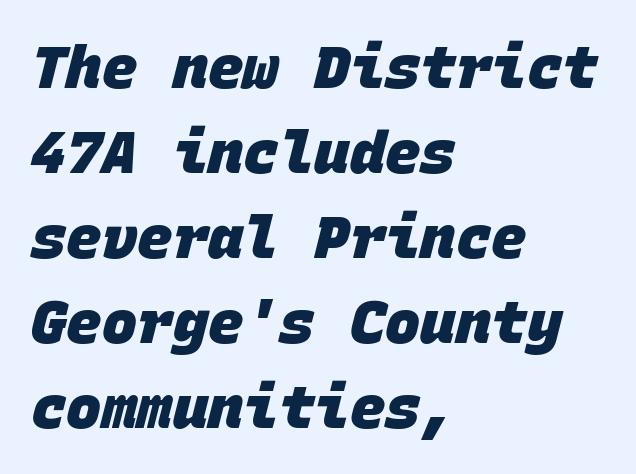
The image shows 59 px heavy sans-serif type, monospaced; set left-aligned, normal line spacing (1.44x), normal letter spacing, not underlined; low stroke contrast and a large x-height.
